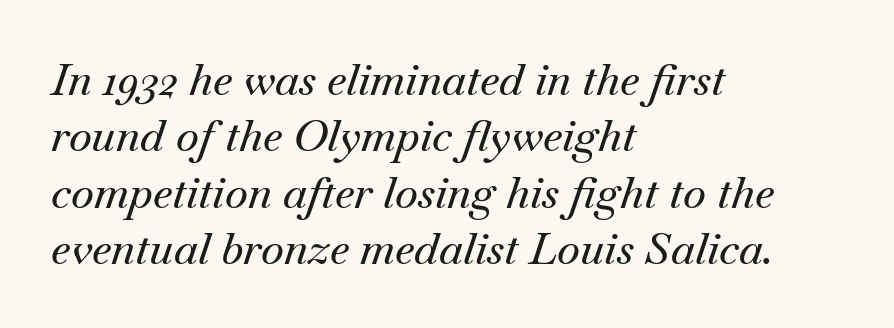
Q: Is the text italic (slanted)? A: Yes, it leans right by about 18 degrees.
Q: Is the typeface a serif or a sans-serif typeface? A: Serif.
Q: Is the text underlined? A: No.
Q: How is the paragraph aligned? A: Left-aligned.
Q: Is the spacing between letters normal or unusually wide? A: Normal.
Q: Is the spacing between lines tight, normal or loose? A: Normal.
Q: Width (condensed, normal, or wide)? A: Normal.
Q: Stroke contrast? A: Medium.
Q: x-height? A: Small.
Q: Monospaced? A: No.
